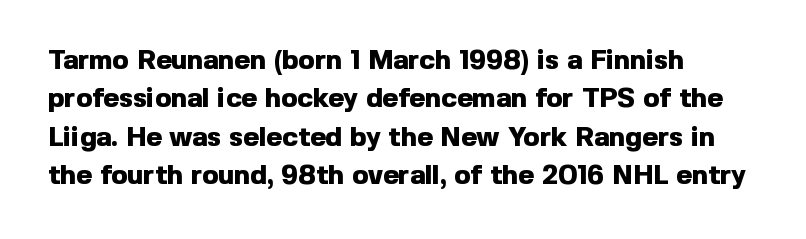
Glyph-to-glyph distance matches everyday printed text. Notice how thick the strokes are: this is what a full bold looks like. A normal amount of white space separates one row of letters from the next. Only glyphs here, with clear space below each row. Vertical strokes here are truly vertical.
